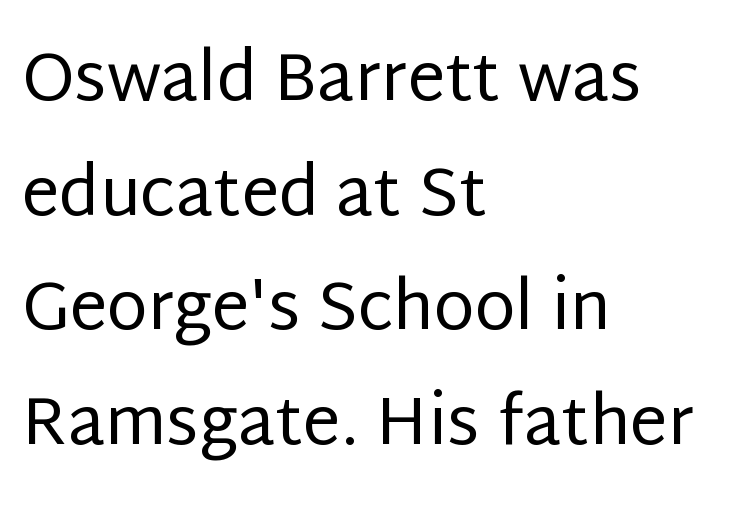
{"serif": "no", "italic": "no", "bold": "no", "weight": "regular", "width": "normal", "stroke_contrast": "low", "x_height": "large", "monospaced": "no", "underline": "no", "align": "left", "line_spacing_ratio": 1.71, "letter_spacing": "normal", "letter_spacing_em": 0.0, "glyph_px": 67}
